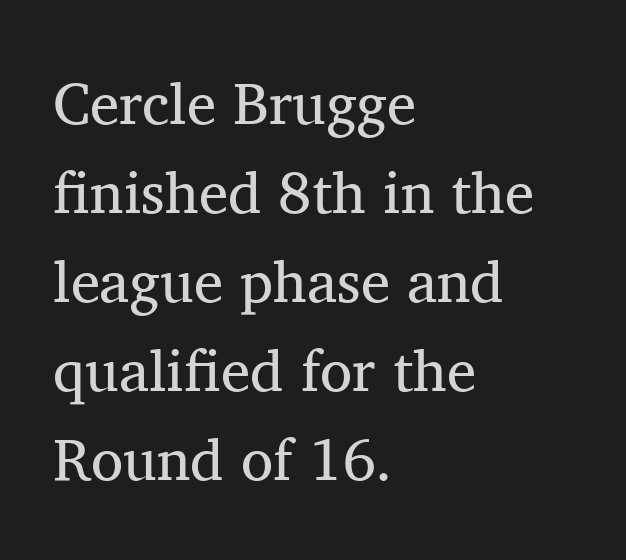
Q: Is the text bold? A: No.
Q: Is the text italic (slanted)? A: No, it is upright.
Q: Is the typeface a serif or a sans-serif typeface? A: Serif.
Q: Is the text underlined? A: No.
Q: How is the paragraph aligned? A: Left-aligned.
Q: Is the spacing between letters normal or unusually wide? A: Normal.
Q: Is the spacing between lines tight, normal or loose? A: Normal.
Q: Width (condensed, normal, or wide)? A: Normal.
Q: Stroke contrast? A: Medium.
Q: x-height? A: Medium.
Q: Monospaced? A: No.
